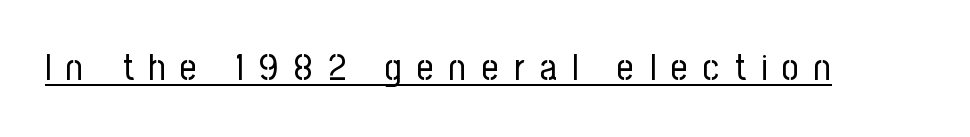
A typesetter would call this heavily tracked-out type. Vertical strokes here are truly vertical. Think standard paragraph weight, or any step lighter than that. The sample's only ornament is a line tracing under the words.
